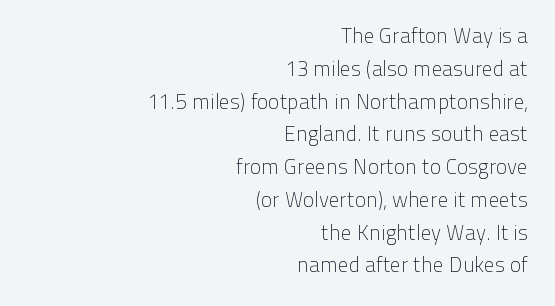
{"italic": "no", "bold": "no", "underline": "no", "align": "right", "line_spacing": "normal", "line_spacing_ratio": 1.56, "letter_spacing": "normal", "letter_spacing_em": 0.0, "glyph_px": 21}
